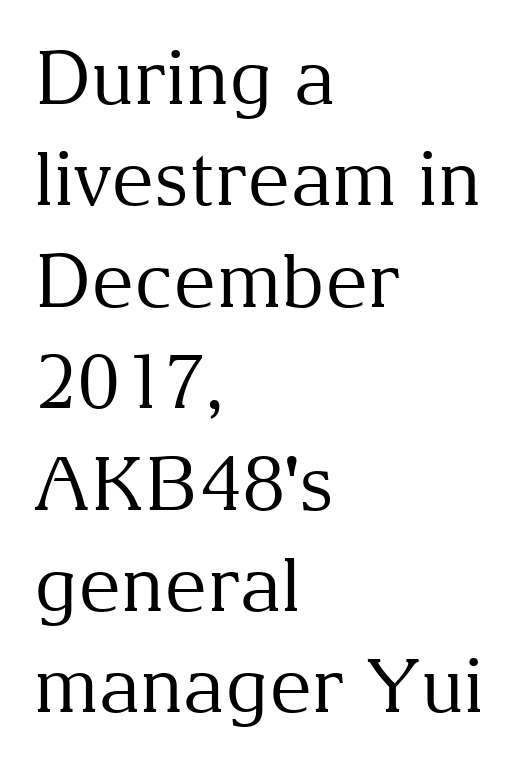
Q: Is the text bold? A: No.
Q: Is the text italic (slanted)? A: No, it is upright.
Q: Is the typeface a serif or a sans-serif typeface? A: Serif.
Q: Is the text underlined? A: No.
Q: How is the paragraph aligned? A: Left-aligned.
Q: Is the spacing between letters normal or unusually wide? A: Normal.
Q: Is the spacing between lines tight, normal or loose? A: Normal.
Q: Width (condensed, normal, or wide)? A: Normal.
Q: Stroke contrast? A: Medium.
Q: x-height? A: Medium.
Q: Monospaced? A: No.
